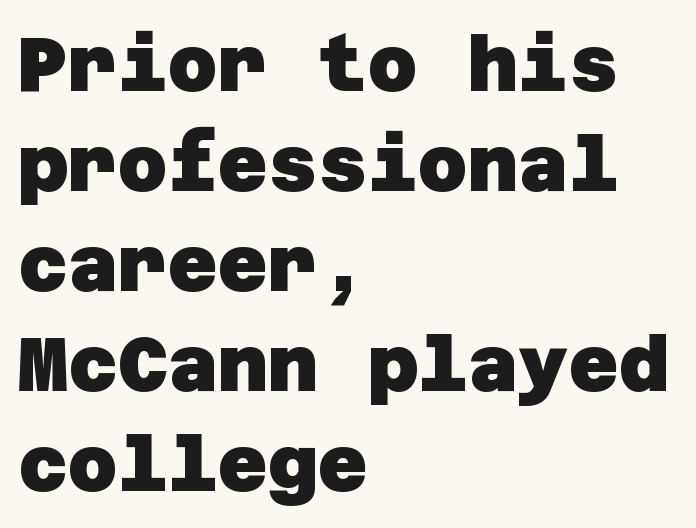
{"serif": "no", "bold": "yes", "weight": "heavy", "width": "normal", "stroke_contrast": "low", "x_height": "large", "underline": "no", "align": "left", "line_spacing": "normal", "line_spacing_ratio": 1.3, "letter_spacing": "normal", "letter_spacing_em": 0.0, "glyph_px": 77}
